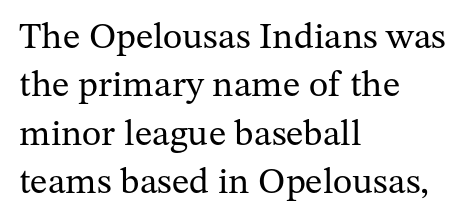
{"serif": "yes", "italic": "no", "bold": "no", "weight": "regular", "width": "normal", "stroke_contrast": "medium", "x_height": "medium", "monospaced": "no", "underline": "no", "align": "left", "line_spacing": "normal", "line_spacing_ratio": 1.31, "letter_spacing": "normal", "letter_spacing_em": 0.0, "glyph_px": 37}
